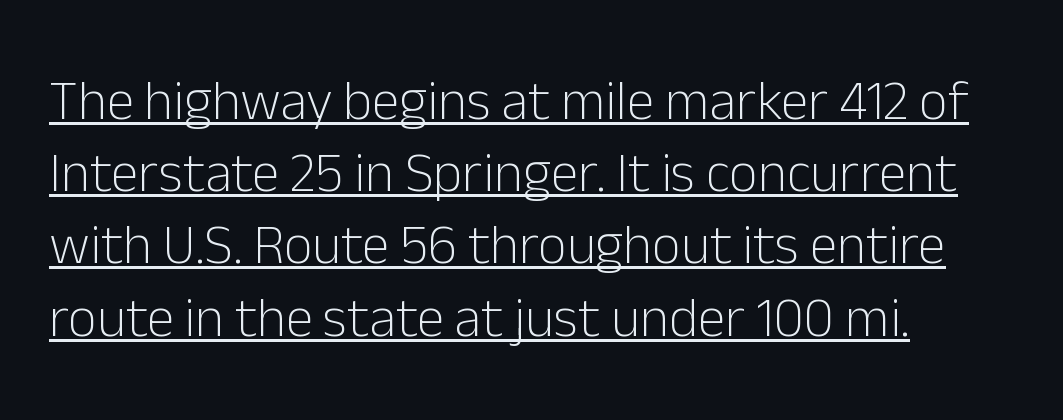
Q: Is the text bold? A: No.
Q: Is the text italic (slanted)? A: No, it is upright.
Q: Is the typeface a serif or a sans-serif typeface? A: Sans-serif.
Q: Is the text underlined? A: Yes.
Q: How is the paragraph aligned? A: Left-aligned.
Q: Is the spacing between letters normal or unusually wide? A: Normal.
Q: Is the spacing between lines tight, normal or loose? A: Normal.
Q: Width (condensed, normal, or wide)? A: Normal.
Q: Stroke contrast? A: Low.
Q: x-height? A: Medium.
Q: Monospaced? A: No.
